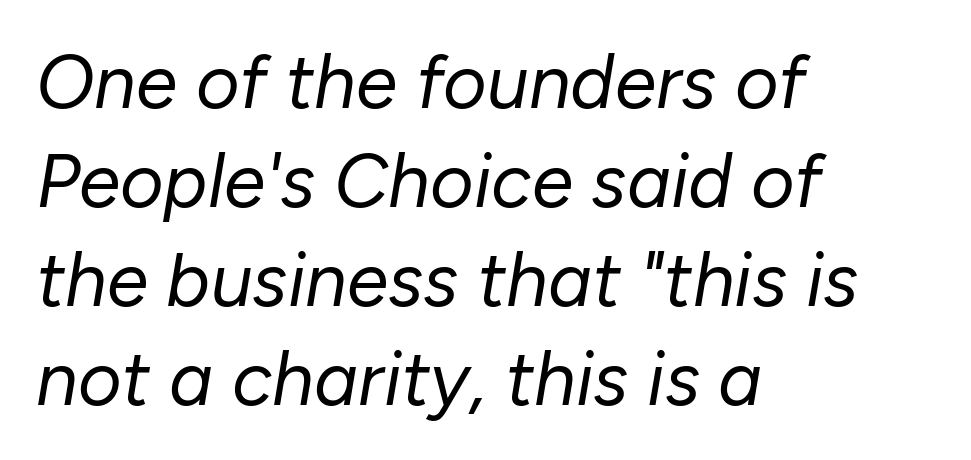
If you measured baseline to baseline, you'd find a middling distance. An italicized treatment has been applied to the whole sample. Each word holds together tightly as a unit, with standard inter-letter gaps. Character widths vary here, with narrow letters taking less room than wide ones. A classic flush-left, rag-right setting is used for this passage. Each stroke keeps to a modest, everyday thickness or less.
